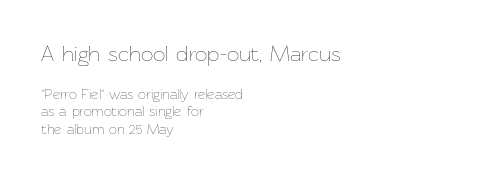
{"italic": "no", "bold": "no", "underline": "no", "align": "left", "line_spacing_ratio": 1.24, "letter_spacing": "normal", "letter_spacing_em": 0.0, "larger_block": "first", "size_ratio": 1.57, "glyph_px": 22}
